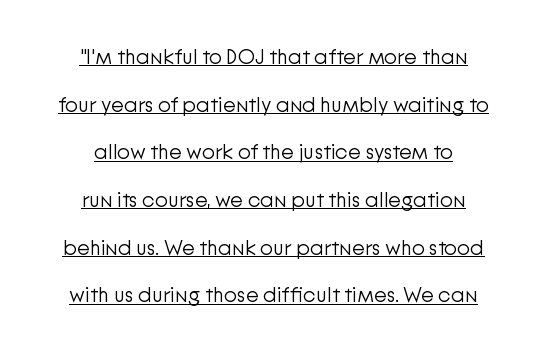
Q: Is the text bold? A: No.
Q: Is the text italic (slanted)? A: No, it is upright.
Q: Is the text underlined? A: Yes.
Q: How is the paragraph aligned? A: Centered.
Q: Is the spacing between letters normal or unusually wide? A: Normal.
Q: Is the spacing between lines tight, normal or loose? A: Loose.
